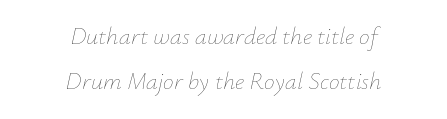
Q: Is the text bold? A: No.
Q: Is the text italic (slanted)? A: Yes, it leans right by about 12 degrees.
Q: Is the text underlined? A: No.
Q: How is the paragraph aligned? A: Centered.
Q: Is the spacing between letters normal or unusually wide? A: Normal.
